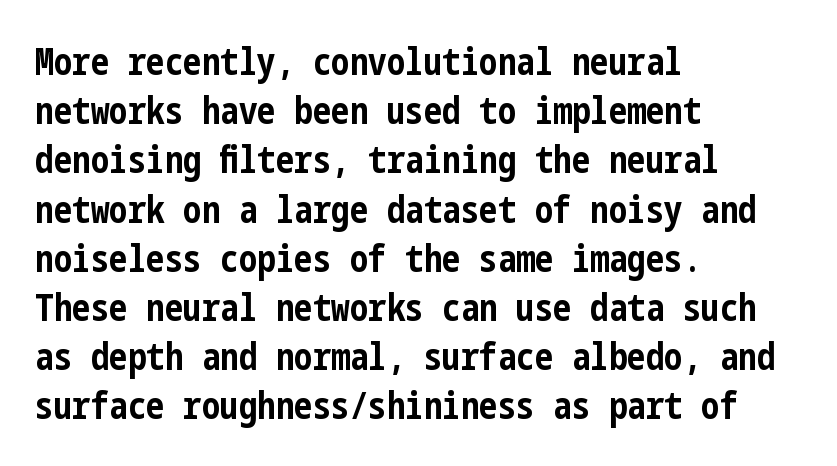
{"serif": "no", "italic": "no", "bold": "yes", "weight": "bold", "width": "condensed", "stroke_contrast": "low", "x_height": "medium", "underline": "no", "align": "left", "line_spacing": "normal", "line_spacing_ratio": 1.33, "letter_spacing": "normal", "letter_spacing_em": 0.0, "glyph_px": 37}
